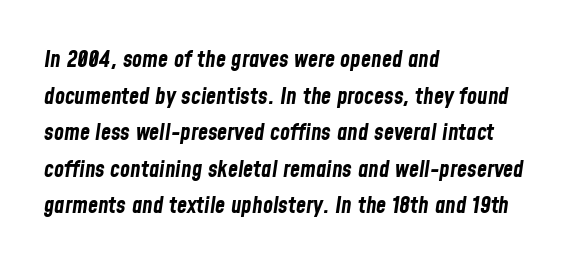
Q: Is the text bold? A: Yes.
Q: Is the text italic (slanted)? A: Yes, it leans right by about 8 degrees.
Q: Is the text underlined? A: No.
Q: How is the paragraph aligned? A: Left-aligned.
Q: Is the spacing between letters normal or unusually wide? A: Normal.
Q: Is the spacing between lines tight, normal or loose? A: Normal.
